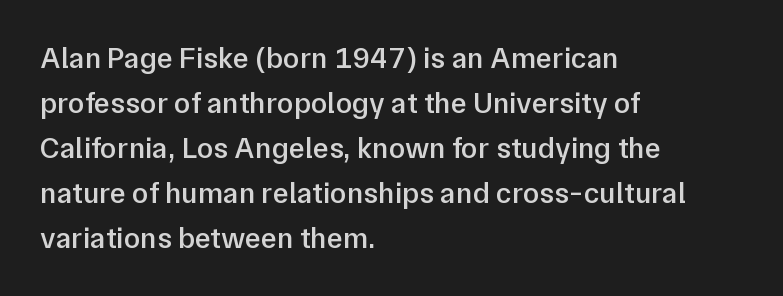
The image shows 30 px semibold sans-serif type, upright; set left-aligned, normal line spacing (1.5x), normal letter spacing, not underlined; low stroke contrast and a medium x-height.
